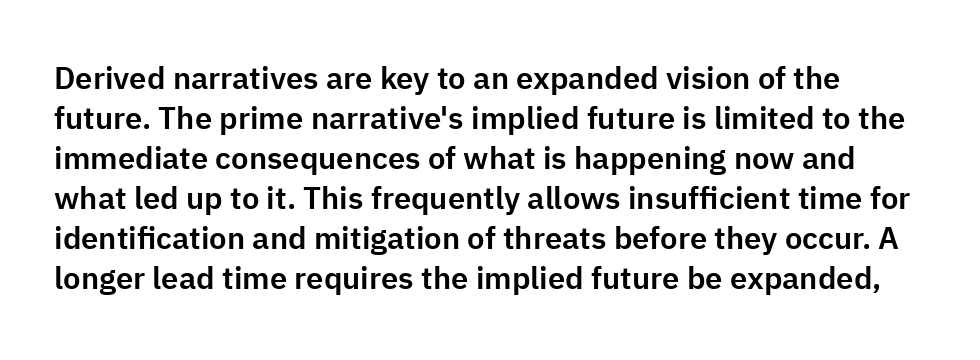
Q: Is the text italic (slanted)? A: No, it is upright.
Q: Is the typeface a serif or a sans-serif typeface? A: Sans-serif.
Q: Is the text underlined? A: No.
Q: Is the spacing between letters normal or unusually wide? A: Normal.
Q: Is the spacing between lines tight, normal or loose? A: Normal.
Q: Width (condensed, normal, or wide)? A: Normal.
Q: Stroke contrast? A: Low.
Q: x-height? A: Medium.
Q: Monospaced? A: No.
